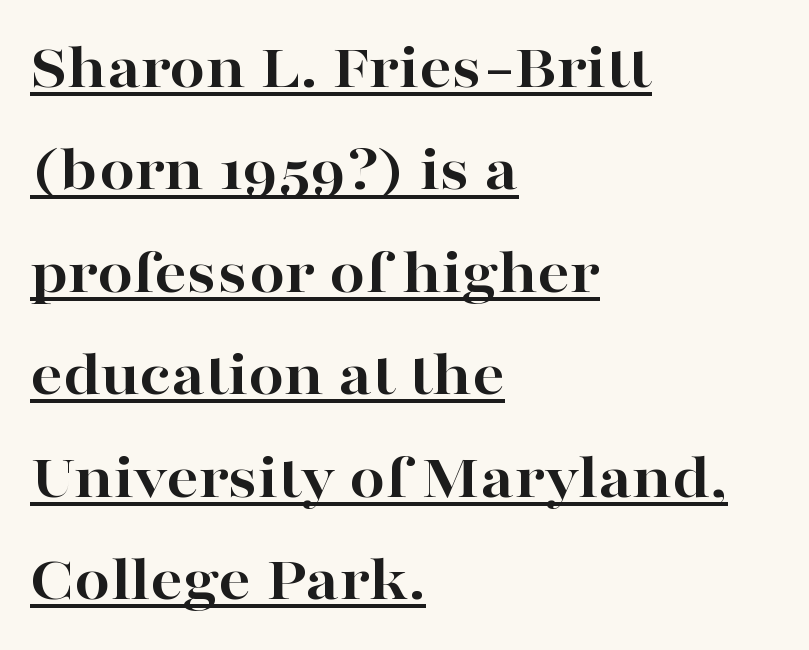
The glyphs are accompanied by a horizontal stroke just below them. The setting favours the left margin, as ordinary paragraphs usually do. Summary of weight: heavy, a full bold. Line spacing here is normal.
